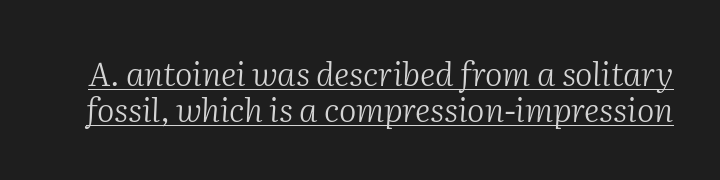
Short note: letters normally spaced. Every character sits at an angle, as italics do. The font family rendered here belongs to the serif group. The face used here is proportionally spaced, like ordinary book or web type. The face used here appears with an underline applied.
